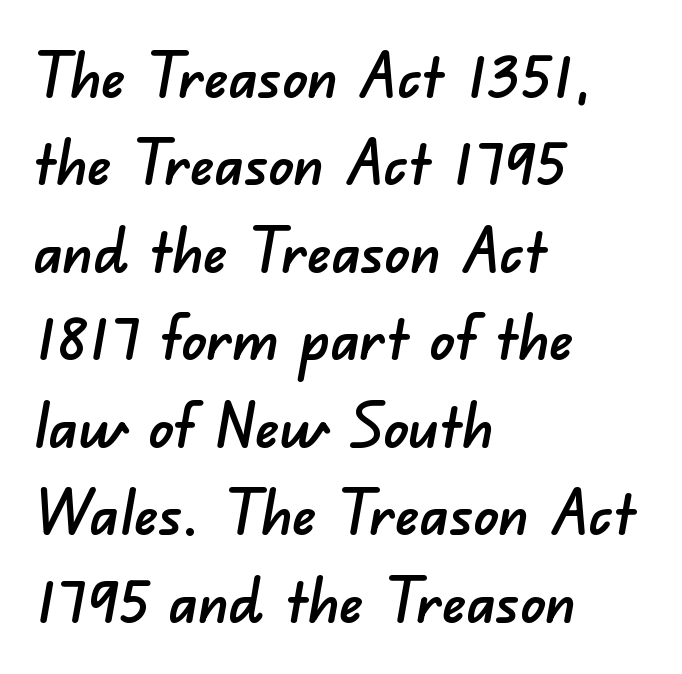
These lines keep a tight, regular rhythm from letter to letter. The glyphs in this specimen are sans serif. The face used here is proportionally spaced, like ordinary book or web type. The glyphs are unaccompanied by any horizontal stroke below them.
